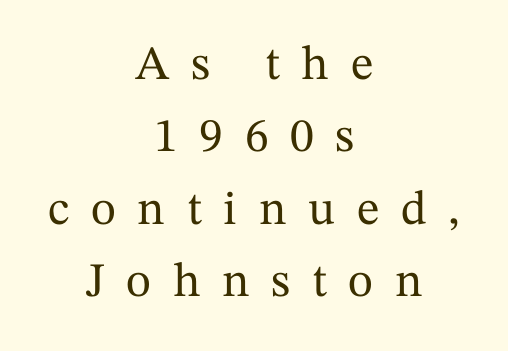
Observe the wide spacing: letters keep a clear distance from each other. Here the designer chose a conventional face with non-uniform glyph widths. The text was rendered using a seriffed face with decorative stroke endings. This is the regular roman posture of the typeface. Descenders hang freely into open space. Every row of glyphs is offset so its center matches the block's center.
